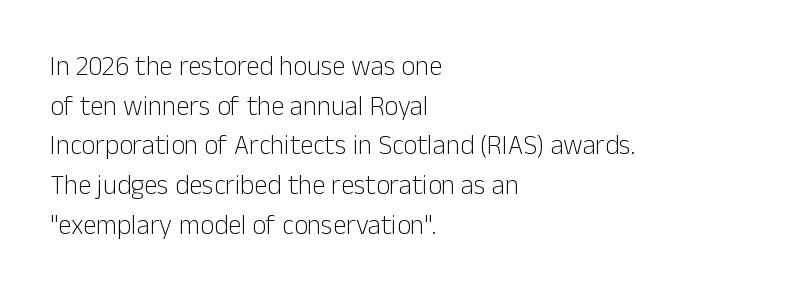
Notice how descenders clear the ascenders below comfortably — that's standard leading. Inter-character spacing is left at the font's built-in metrics. Bare-footed words on every line. The strokes are not fattened; the text isn't bold. A student would call this left alignment; a typographer would say flush left, rag right.
